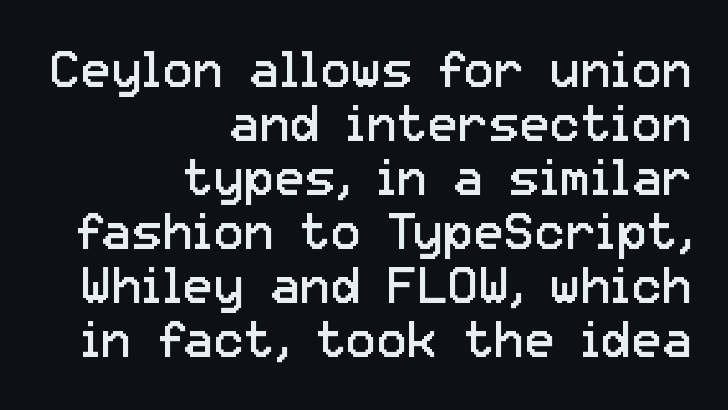
Characters remain perfectly vertical along every line. The font is comparable to plain body text, perhaps lighter. Inter-character spacing is left at the font's built-in metrics. No feet cap the strokes, marking this as sans-serif type.
